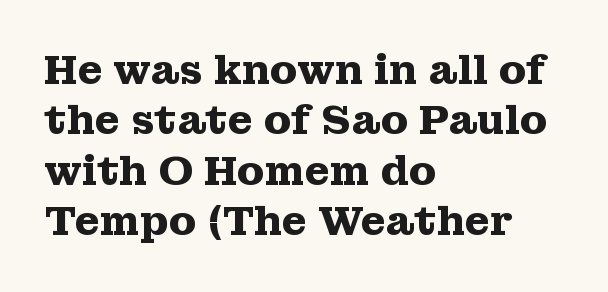
The letters are bold, with thick, heavy strokes. The paragraph shown leans on its left margin. Regular leading. The space directly below the letters is spotless. Tracking here is standard; glyphs follow each other at the usual distance.
